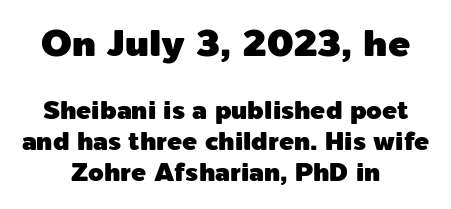
Q: Is the text italic (slanted)? A: No, it is upright.
Q: Is the typeface a serif or a sans-serif typeface? A: Sans-serif.
Q: Is the text underlined? A: No.
Q: How is the paragraph aligned? A: Centered.
Q: Is the spacing between letters normal or unusually wide? A: Normal.
Q: Is the spacing between lines tight, normal or loose? A: Normal.
Q: Which block of text is set in a larger size, the first (top) or the second (bottom)? A: The first (top) one.
Q: Width (condensed, normal, or wide)? A: Normal.
Q: x-height? A: Medium.
Q: Monospaced? A: No.
